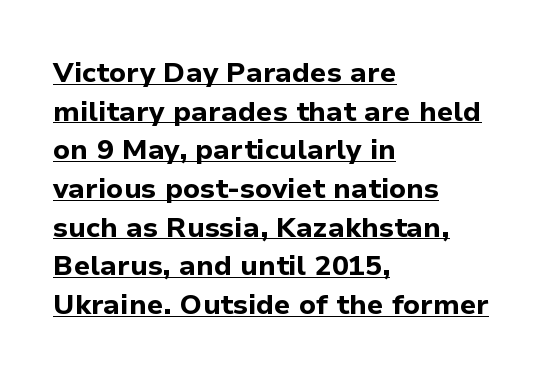
Proportional: the letters do not fall into vertical columns. Plenty of ink on the page — the face is bold. Short and long lines alike share a common starting point at left. The gaps between neighbouring characters are ordinary and unremarkable. Compared with typical paragraphs, the rows here are spaced about the same. What kind of face is this? One without serifs — a sans.
